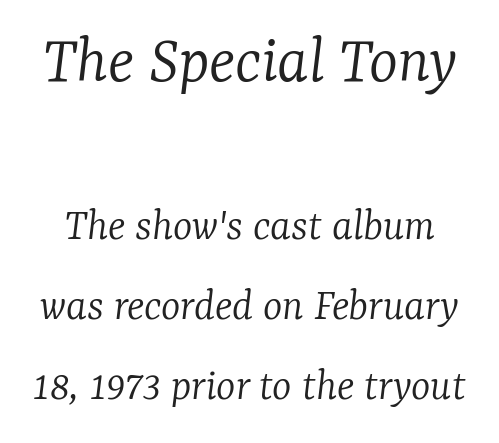
Q: Is the text bold? A: No.
Q: Is the text italic (slanted)? A: Yes, it leans right by about 7 degrees.
Q: Is the typeface a serif or a sans-serif typeface? A: Serif.
Q: Is the text underlined? A: No.
Q: Is the spacing between letters normal or unusually wide? A: Normal.
Q: Which block of text is set in a larger size, the first (top) or the second (bottom)? A: The first (top) one.
Q: Width (condensed, normal, or wide)? A: Normal.
Q: Stroke contrast? A: Low.
Q: x-height? A: Medium.
Q: Monospaced? A: No.
